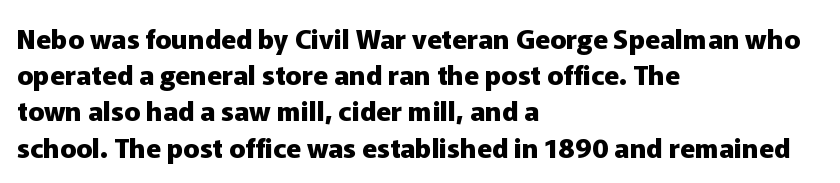
{"italic": "no", "bold": "yes", "underline": "no", "align": "left", "line_spacing": "normal", "line_spacing_ratio": 1.34, "letter_spacing": "normal", "letter_spacing_em": 0.0, "glyph_px": 27}
